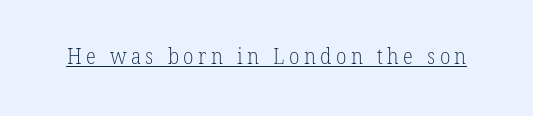
Q: Is the text bold? A: No.
Q: Is the text underlined? A: Yes.
Q: Is the spacing between letters normal or unusually wide? A: Unusually wide.
